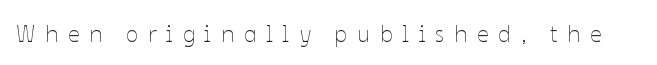
{"italic": "no", "bold": "no", "underline": "no", "letter_spacing": "wide", "letter_spacing_em": 0.42, "glyph_px": 23}
